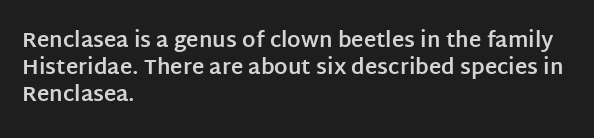
Which margin do the lines hug? The left one — the right edge is uneven. The foot of each line stays bare and open. Strokes here are thick enough to call this a true bold. Does the lettering tilt? It doesn't — this is upright. You could call the tracking neutral — neither tight nor loose. Interline gaps are of average width in this sample.
